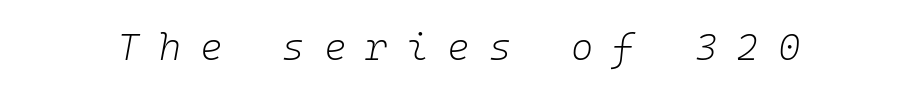
Q: Is the text bold? A: No.
Q: Is the text italic (slanted)? A: Yes, it leans right by about 10 degrees.
Q: Is the text underlined? A: No.
Q: Is the spacing between letters normal or unusually wide? A: Unusually wide.
Q: Width (condensed, normal, or wide)? A: Normal.
Q: Stroke contrast? A: Low.
Q: x-height? A: Medium.
Q: Monospaced? A: Yes.
